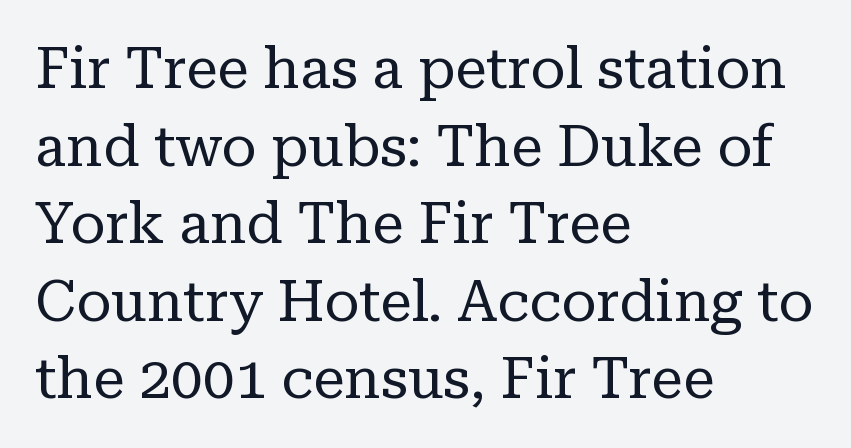
{"serif": "yes", "italic": "no", "bold": "no", "weight": "regular", "width": "normal", "stroke_contrast": "low", "x_height": "medium", "monospaced": "no", "underline": "no", "align": "left", "line_spacing": "normal", "line_spacing_ratio": 1.36, "letter_spacing": "normal", "letter_spacing_em": 0.0, "glyph_px": 57}
